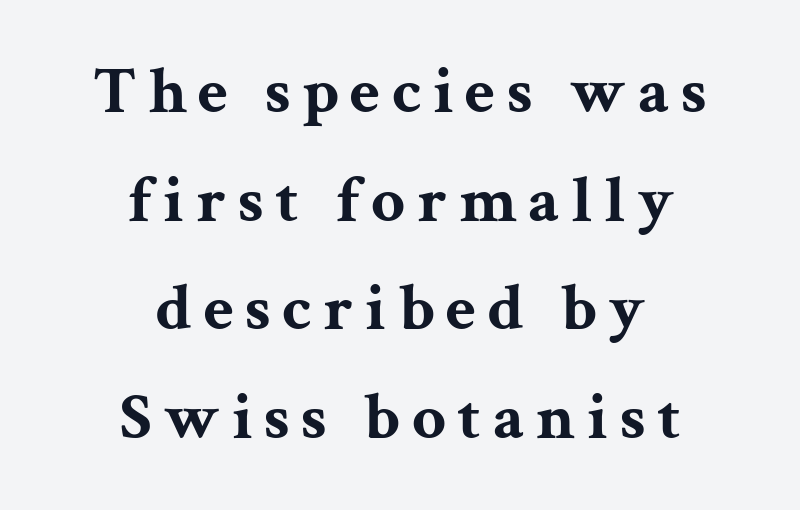
{"serif": "yes", "italic": "no", "bold": "yes", "weight": "bold", "width": "wide", "stroke_contrast": "medium", "x_height": "medium", "monospaced": "no", "underline": "no", "align": "center", "line_spacing": "normal", "line_spacing_ratio": 1.62, "glyph_px": 67}
